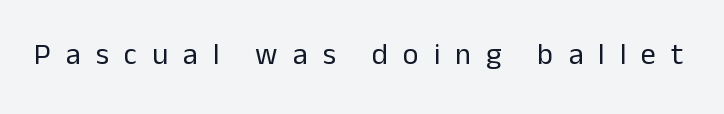
Q: Is the text bold? A: No.
Q: Is the text italic (slanted)? A: No, it is upright.
Q: Is the typeface a serif or a sans-serif typeface? A: Sans-serif.
Q: Is the text underlined? A: No.
Q: Is the spacing between letters normal or unusually wide? A: Unusually wide.
Q: Width (condensed, normal, or wide)? A: Normal.
Q: Stroke contrast? A: Low.
Q: x-height? A: Medium.
Q: Monospaced? A: No.
